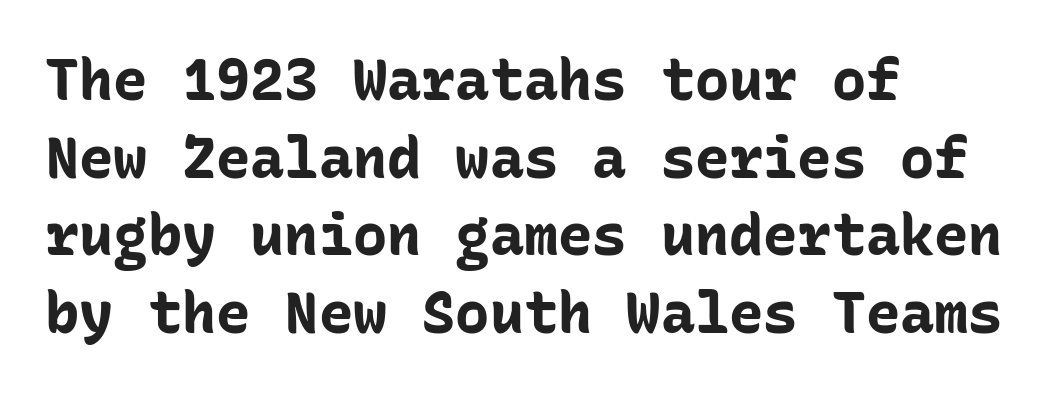
Here the glyphs are tracked normally, forming tight word shapes. Vertically, the passage feels balanced, rows spaced as you'd expect. I'd call this a sans setting — the letters go barefoot. The letters march in equal steps, a hallmark of fixed-pitch type. Pretty heavy lettering here — definitely bold. The text block is weighted toward the left margin, trailing off unevenly rightward.
